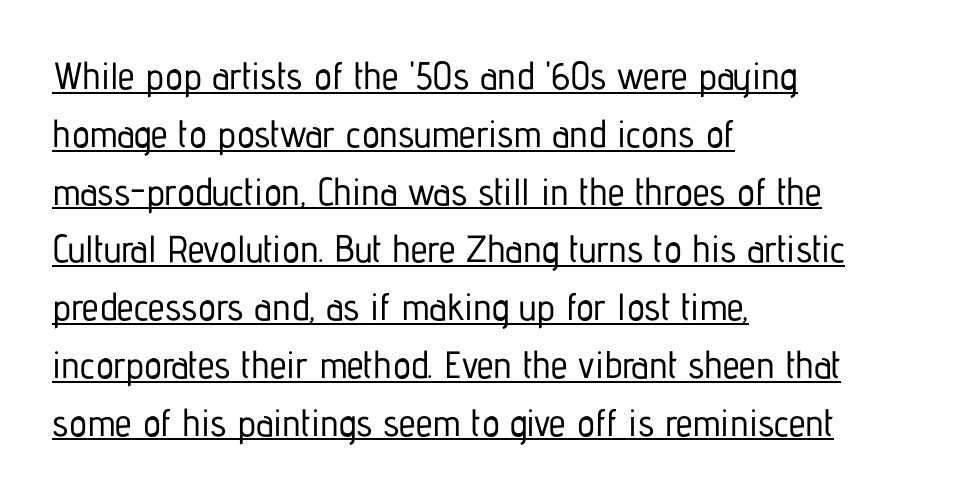
Quick note: underline on. The rendering anchors every line to the left-hand side. Proportional: the letters do not fall into vertical columns. A typesetter would label this face a sans. Every character sits straight up, as roman type does. A typesetter would call this zero additional tracking.
